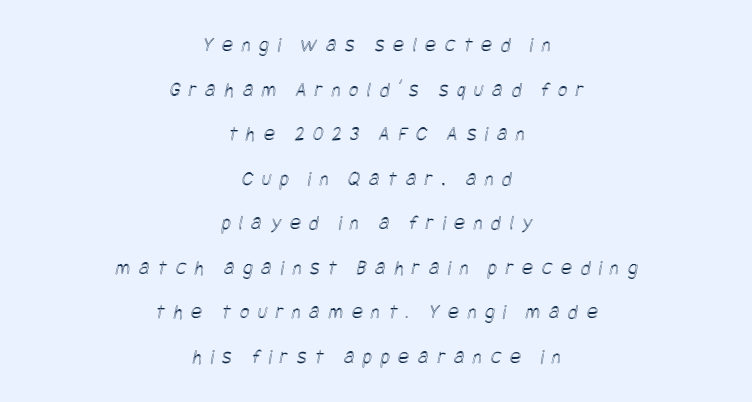
The image shows 21 px text type; set centered, loose line spacing (2.12x), unusually wide letter spacing (+0.4 em), not underlined.
